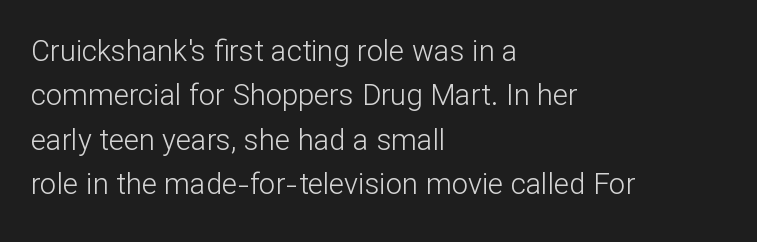
The image shows 29 px light sans-serif type, upright; set left-aligned, normal line spacing (1.53x), normal letter spacing, not underlined; low stroke contrast and a medium x-height.
